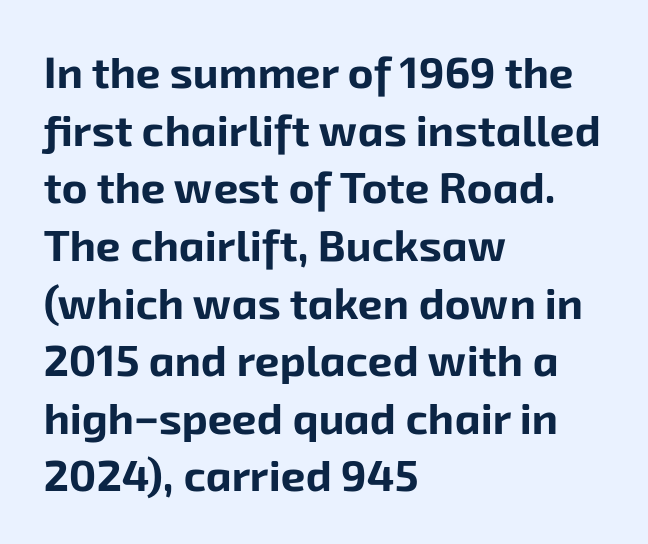
Q: Is the text bold? A: Yes.
Q: Is the typeface a serif or a sans-serif typeface? A: Sans-serif.
Q: Is the text underlined? A: No.
Q: How is the paragraph aligned? A: Left-aligned.
Q: Is the spacing between letters normal or unusually wide? A: Normal.
Q: Is the spacing between lines tight, normal or loose? A: Normal.
Q: Width (condensed, normal, or wide)? A: Normal.
Q: Stroke contrast? A: Low.
Q: x-height? A: Medium.
Q: Monospaced? A: No.
